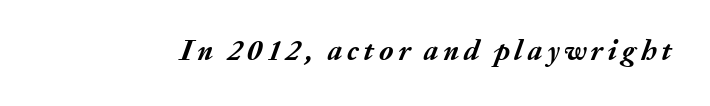
The image shows 29 px semibold type, italic (leaning right); set not underlined; medium stroke contrast and a medium x-height.
